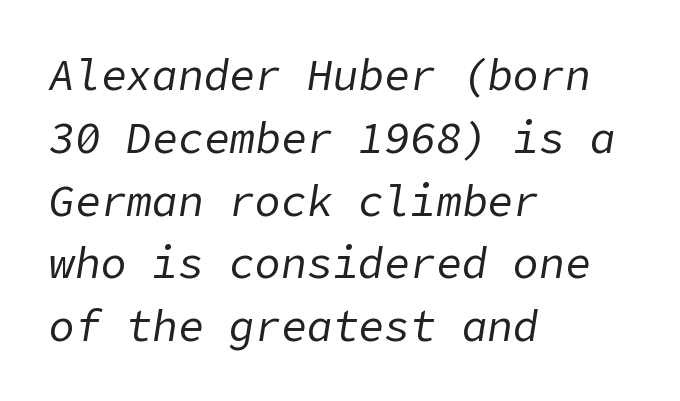
Q: Is the text bold? A: No.
Q: Is the text italic (slanted)? A: Yes, it leans right by about 9 degrees.
Q: Is the text underlined? A: No.
Q: How is the paragraph aligned? A: Left-aligned.
Q: Is the spacing between letters normal or unusually wide? A: Normal.
Q: Is the spacing between lines tight, normal or loose? A: Normal.
Q: Width (condensed, normal, or wide)? A: Normal.
Q: Stroke contrast? A: Low.
Q: x-height? A: Medium.
